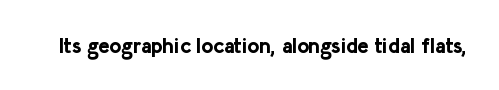
The letterforms sit shoulder to shoulder at normal distance. These lines were composed using upright roman letters. Check the space under the baseline: it is left empty. The sample has been set heavy, in full bold.
